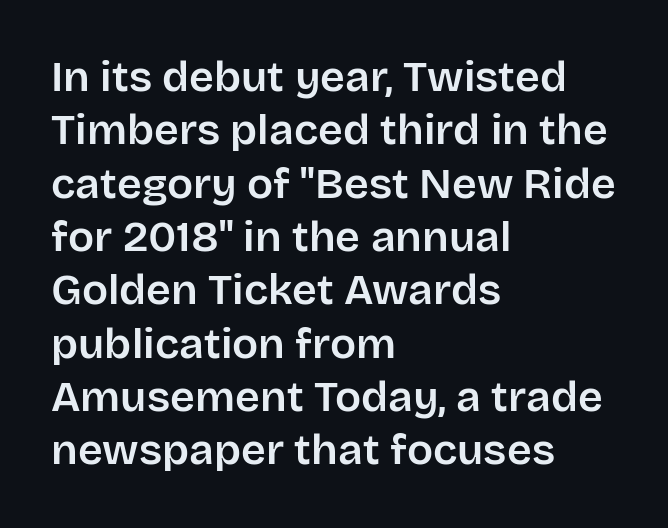
Q: Is the text italic (slanted)? A: No, it is upright.
Q: Is the typeface a serif or a sans-serif typeface? A: Sans-serif.
Q: Is the text underlined? A: No.
Q: How is the paragraph aligned? A: Left-aligned.
Q: Is the spacing between letters normal or unusually wide? A: Normal.
Q: Width (condensed, normal, or wide)? A: Normal.
Q: Stroke contrast? A: Low.
Q: x-height? A: Large.
Q: Monospaced? A: No.
